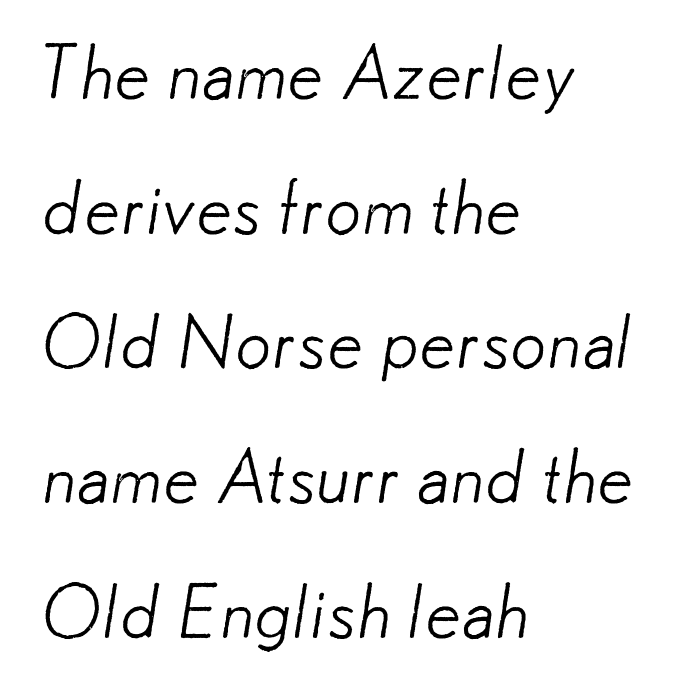
Q: Is the text bold? A: No.
Q: Is the typeface a serif or a sans-serif typeface? A: Sans-serif.
Q: Is the text underlined? A: No.
Q: How is the paragraph aligned? A: Left-aligned.
Q: Is the spacing between letters normal or unusually wide? A: Normal.
Q: Width (condensed, normal, or wide)? A: Normal.
Q: Stroke contrast? A: Low.
Q: x-height? A: Small.
Q: Monospaced? A: No.
